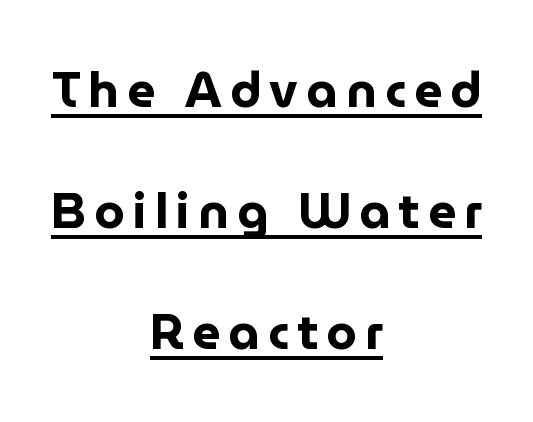
The image shows 49 px bold sans-serif type, upright; set centered, loose line spacing (2.47x), underlined; low stroke contrast and a medium x-height.
